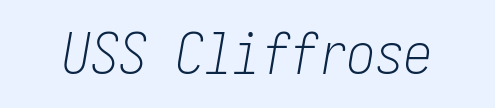
Q: Is the text bold? A: No.
Q: Is the text italic (slanted)? A: Yes, it leans right by about 10 degrees.
Q: Is the text underlined? A: No.
Q: Is the spacing between letters normal or unusually wide? A: Normal.
Q: Width (condensed, normal, or wide)? A: Condensed.
Q: Stroke contrast? A: Low.
Q: x-height? A: Medium.
